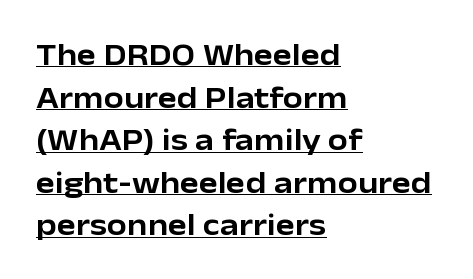
{"serif": "no", "italic": "no", "width": "normal", "stroke_contrast": "low", "x_height": "medium", "monospaced": "no", "underline": "yes", "align": "left", "line_spacing": "normal", "line_spacing_ratio": 1.33, "letter_spacing": "normal", "letter_spacing_em": 0.0, "glyph_px": 32}
